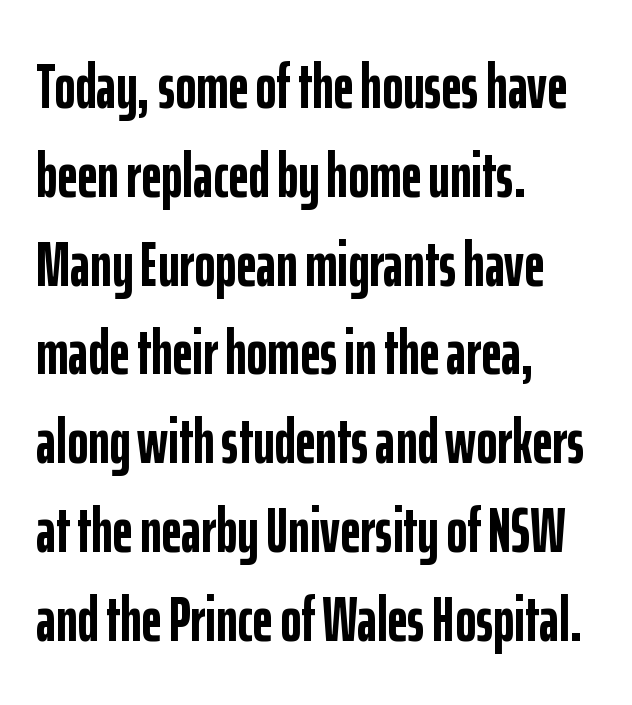
{"serif": "no", "italic": "no", "bold": "yes", "weight": "semibold", "width": "condensed", "stroke_contrast": "low", "x_height": "medium", "monospaced": "no", "underline": "no", "align": "left", "line_spacing": "normal", "line_spacing_ratio": 1.41, "letter_spacing": "normal", "letter_spacing_em": 0.0, "glyph_px": 63}
